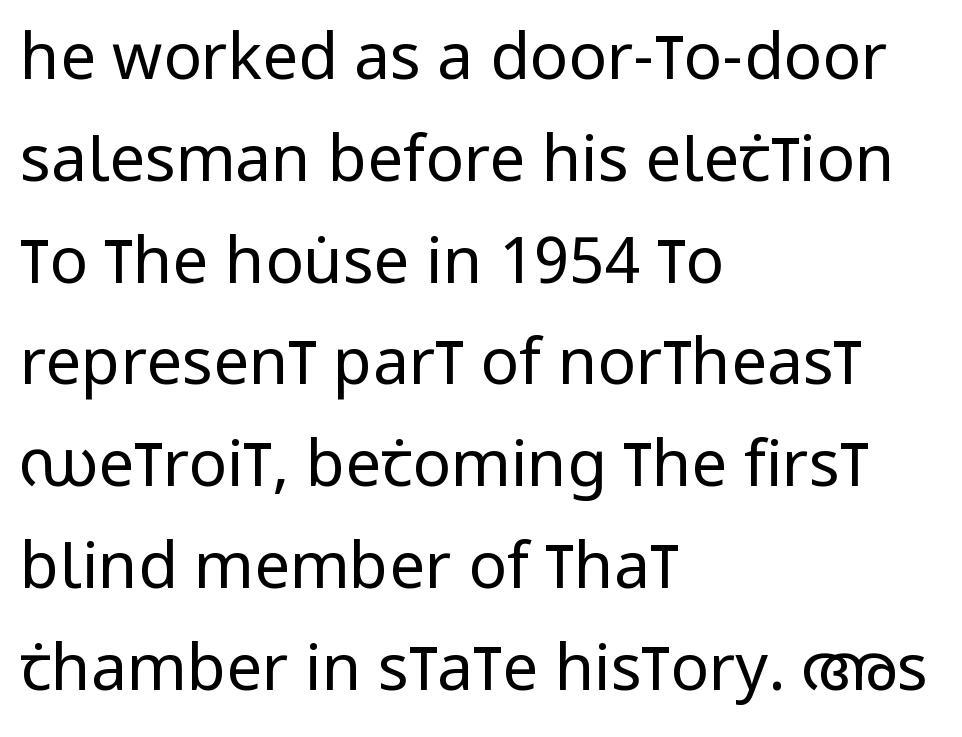
Ordinary non-slanted type is in use. The passage shown is typed in a proportional face where columns would drift. Casual observation: everything's shoved over to the left. This sample uses a sans-serif face. Descender tails drop into unmarked territory.
